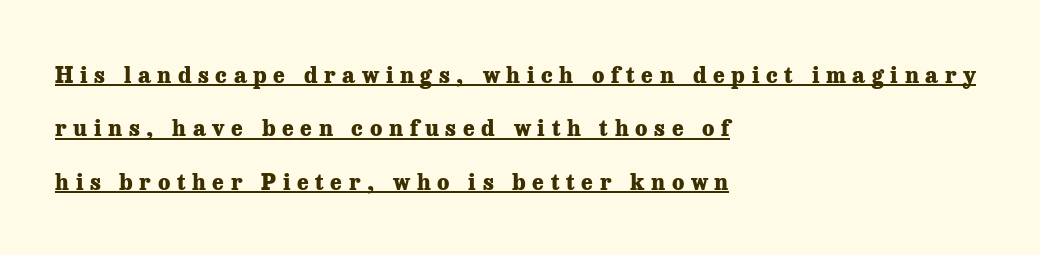
Q: Is the text bold? A: Yes.
Q: Is the text italic (slanted)? A: No, it is upright.
Q: Is the text underlined? A: Yes.
Q: How is the paragraph aligned? A: Left-aligned.
Q: Is the spacing between letters normal or unusually wide? A: Unusually wide.
Q: Is the spacing between lines tight, normal or loose? A: Loose.
